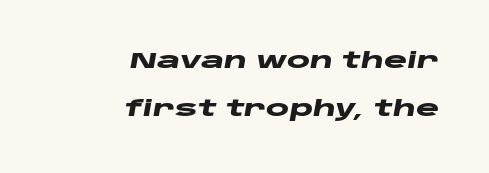
Q: Is the text bold? A: Yes.
Q: Is the text italic (slanted)? A: Yes, it leans right by about 10 degrees.
Q: Is the text underlined? A: No.
Q: How is the paragraph aligned? A: Right-aligned.
Q: Is the spacing between letters normal or unusually wide? A: Normal.
Q: Is the spacing between lines tight, normal or loose? A: Loose.
